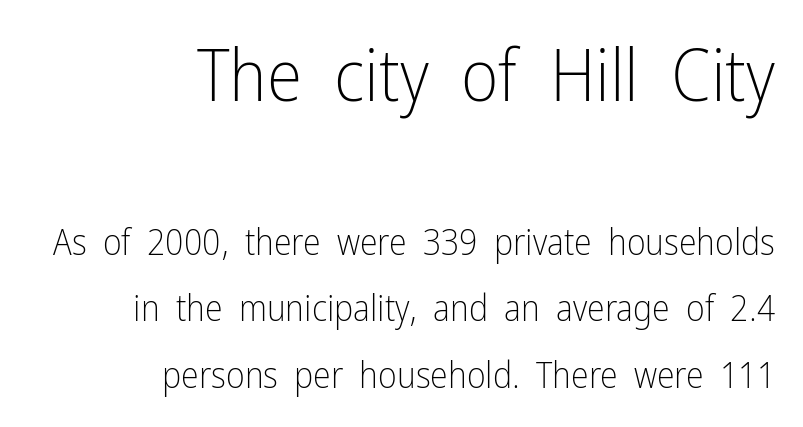
The image shows 72 px light, condensed sans-serif type, upright; set right-aligned, line spacing 1.84x, normal letter spacing, not underlined; the first (top) block is 2.0x larger; low stroke contrast and a medium x-height.
